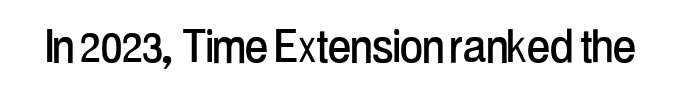
Q: Is the text italic (slanted)? A: No, it is upright.
Q: Is the typeface a serif or a sans-serif typeface? A: Sans-serif.
Q: Is the text underlined? A: No.
Q: Is the spacing between letters normal or unusually wide? A: Normal.
Q: Width (condensed, normal, or wide)? A: Condensed.
Q: Stroke contrast? A: Low.
Q: x-height? A: Medium.
Q: Monospaced? A: No.
